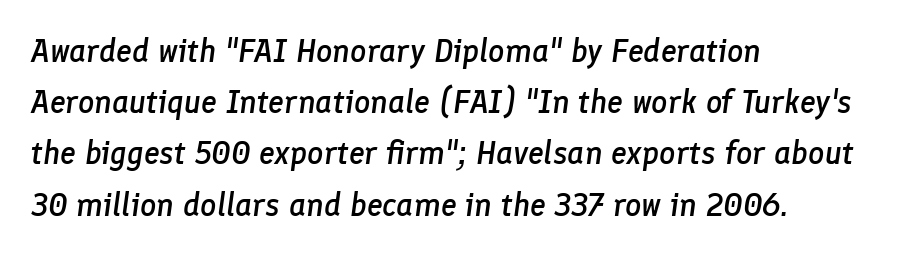
Q: Is the text bold? A: Semi-bold.
Q: Is the text italic (slanted)? A: Yes, it leans right by about 8 degrees.
Q: Is the text underlined? A: No.
Q: How is the paragraph aligned? A: Left-aligned.
Q: Is the spacing between letters normal or unusually wide? A: Normal.
Q: Is the spacing between lines tight, normal or loose? A: Normal.
Q: Width (condensed, normal, or wide)? A: Normal.
Q: Stroke contrast? A: Low.
Q: x-height? A: Medium.
Q: Monospaced? A: No.
